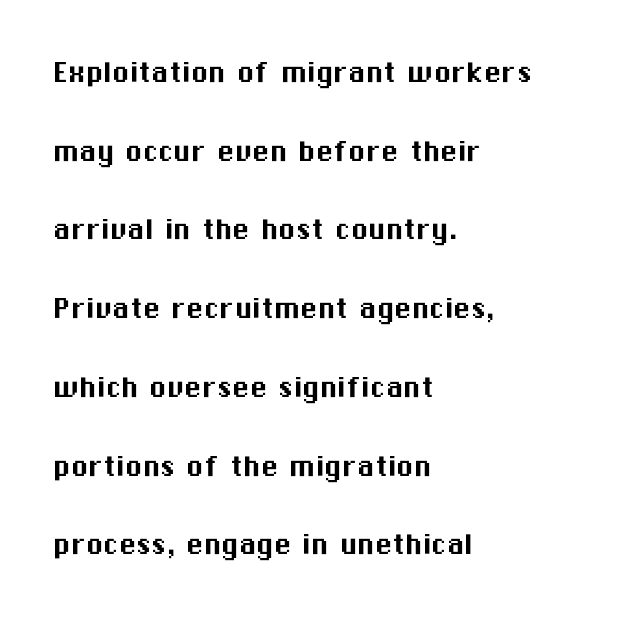
The image shows 35 px sans-serif type, upright; set left-aligned, loose line spacing (2.25x), normal letter spacing, not underlined; medium stroke contrast and a medium x-height.
